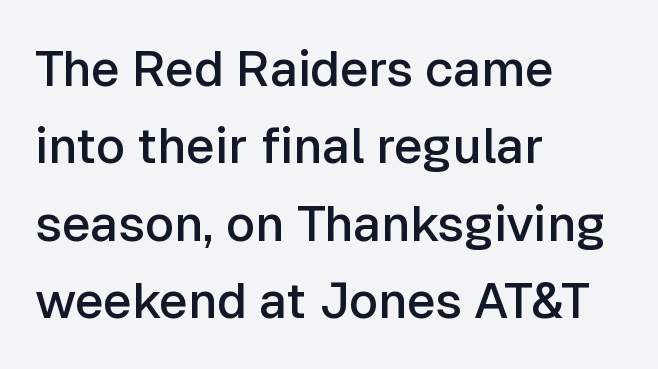
The image shows 50 px semibold sans-serif type, upright; set left-aligned, normal line spacing (1.55x), normal letter spacing, not underlined; low stroke contrast and a medium x-height.
